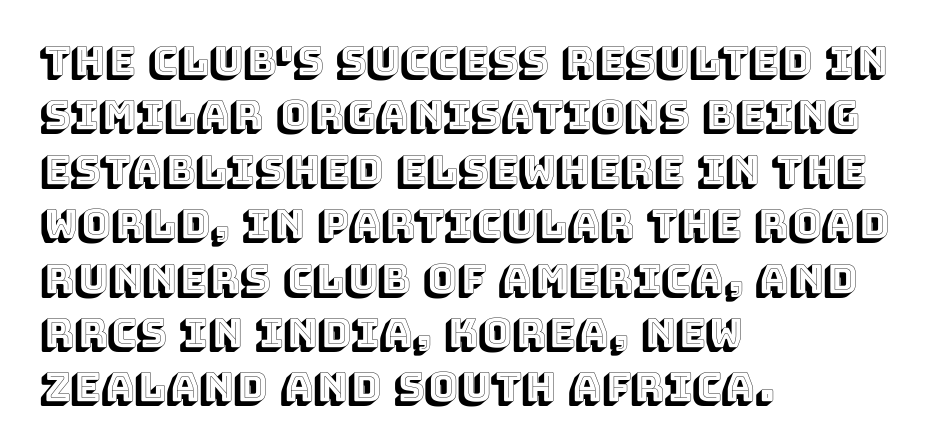
Do the letters lean? They stand straight. The face used here is rendered with its standard letterfit. The rendering uses a moderate line-height, typical for paragraphs. Here the designer chose a conventional face with non-uniform glyph widths. The specimen omits any rule beneath the text block's lines.
